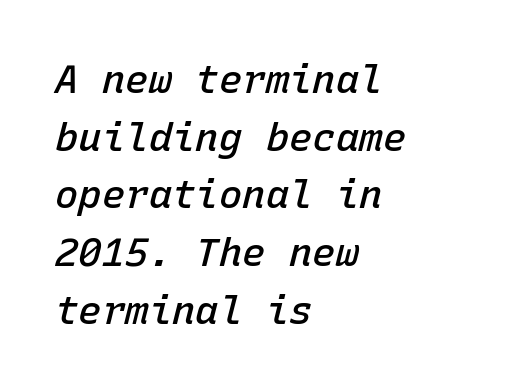
The image shows 39 px semibold type, italic (leaning right), monospaced; set left-aligned, normal line spacing (1.48x), normal letter spacing, not underlined; low stroke contrast and a medium x-height.
